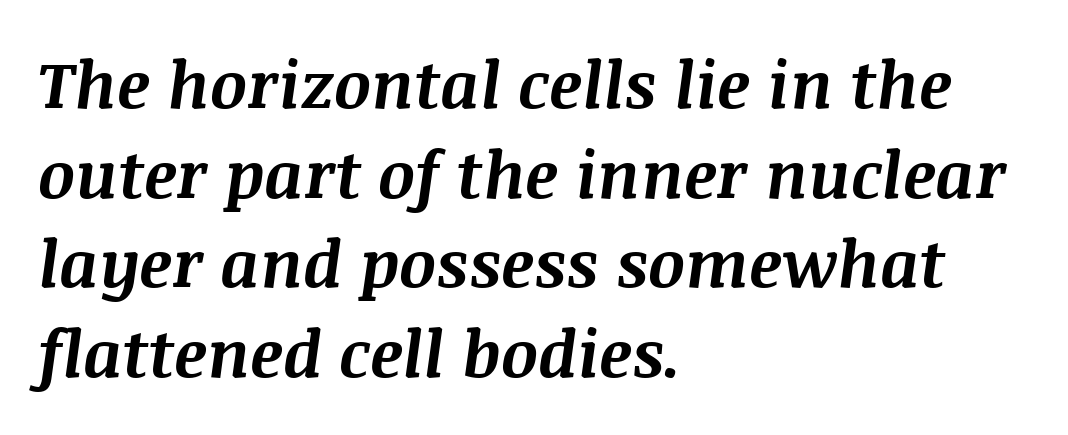
The image shows 65 px bold type, italic (leaning right); set left-aligned, normal line spacing (1.38x), normal letter spacing, not underlined; medium stroke contrast and a large x-height.
